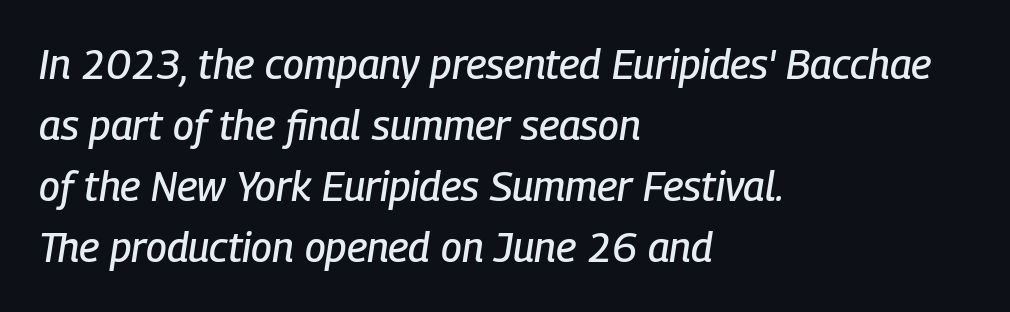
Line spacing here is normal. The specimen omits any rule beneath the text block's lines. Every character sits at an angle, as italics do. Character widths vary here, with narrow letters taking less room than wide ones. These lines keep a tight, regular rhythm from letter to letter.
